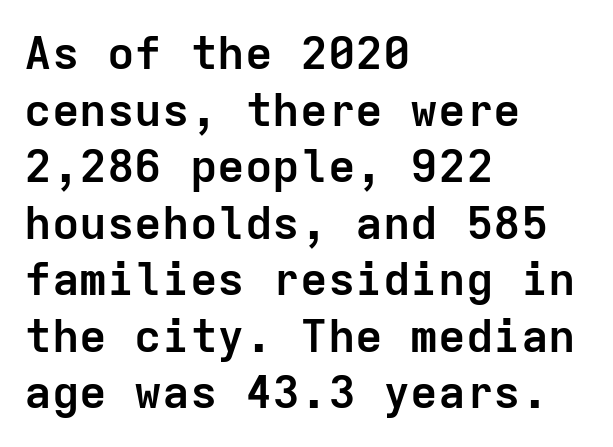
{"serif": "no", "italic": "no", "bold": "yes", "weight": "semibold", "width": "normal", "stroke_contrast": "low", "x_height": "medium", "monospaced": "yes", "underline": "no", "align": "left", "line_spacing_ratio": 1.23, "letter_spacing": "normal", "letter_spacing_em": 0.0, "glyph_px": 46}
